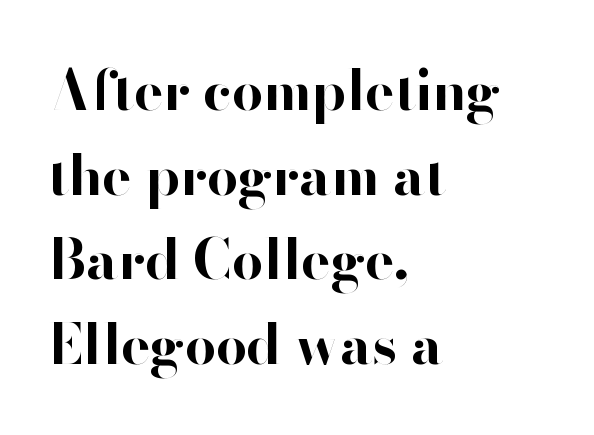
Do the characters align in a grid? No, the font is proportional. Typographic density is high because the face is bold. If you measured baseline to baseline, you'd find a middling distance. Serifs: no, the terminals of the letterforms are clean.
